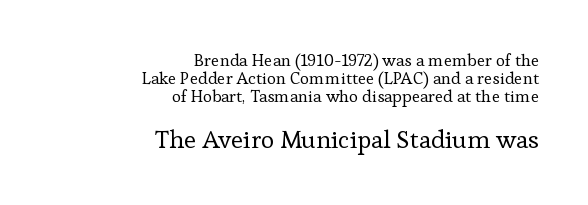
{"italic": "no", "bold": "no", "underline": "no", "align": "right", "line_spacing": "tight", "line_spacing_ratio": 1.05, "letter_spacing": "normal", "letter_spacing_em": 0.0, "larger_block": "second", "size_ratio": 1.47, "glyph_px": 25}
